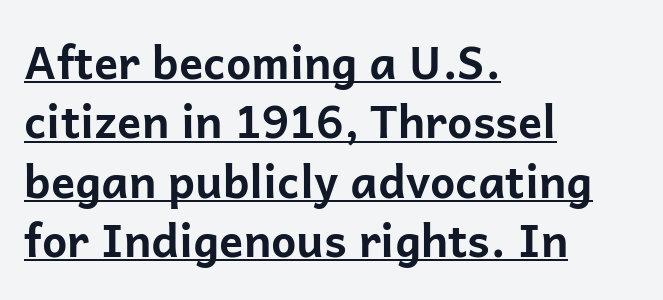
The image shows 45 px bold sans-serif type, upright; set left-aligned, normal line spacing (1.32x), normal letter spacing, underlined; low stroke contrast and a medium x-height.
